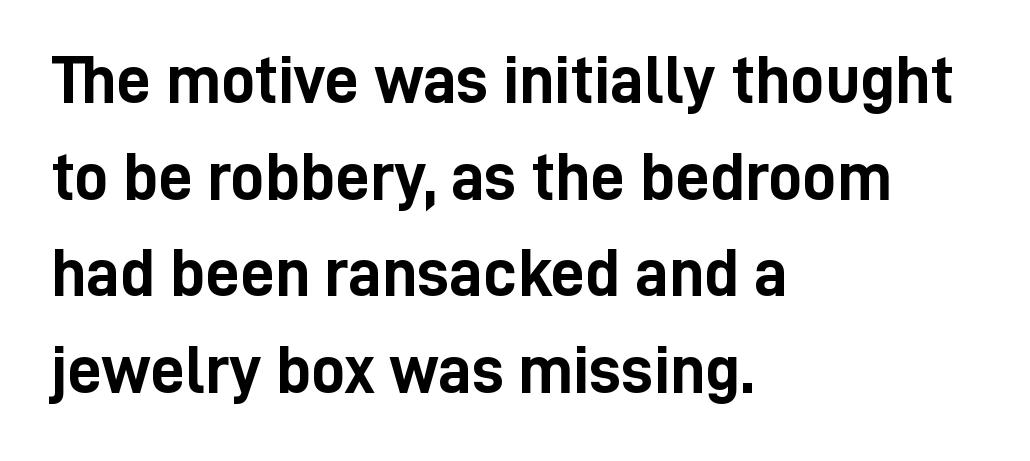
Plain, unruled lines of type. Designer's note — italics off, roman on. Note: no serifs on the glyphs. Note the varied advance widths — an 'i' is clearly narrower than an 'm'. Line beginnings align vertically; line endings do not. This sample keeps an unexceptional amount of space between lines.
